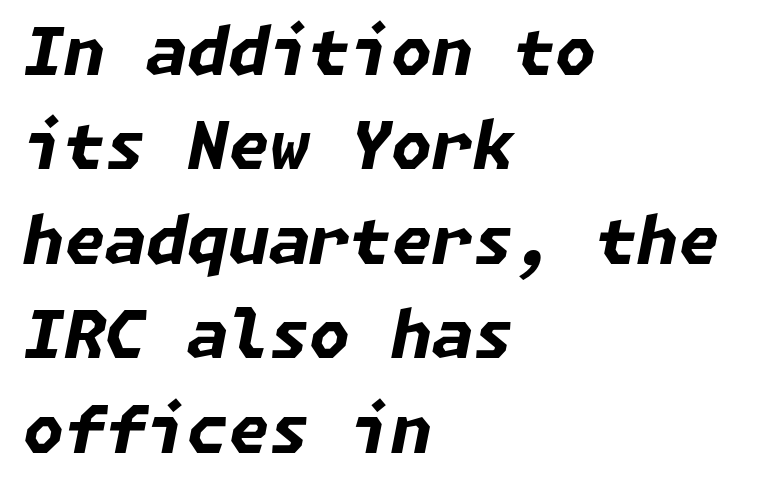
The image shows 66 px bold type, italic (leaning right); set left-aligned, normal line spacing (1.43x), normal letter spacing, not underlined; low stroke contrast and a medium x-height.
